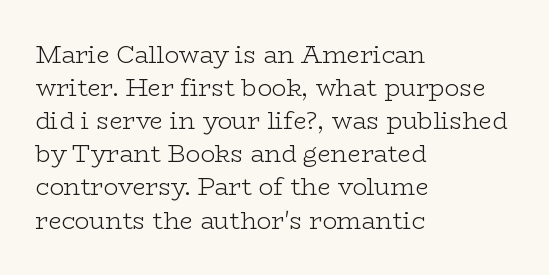
Horizontally, the lines are justified to the leading edge only. A roman cut, with each character standing at attention. The lines sit at an ordinary, default distance from one another. The font sits on the lighter half of the weight spectrum, regular included. Just letters on the line, the space beneath them empty. Standard letterfit; no display-style spreading of the glyphs.
